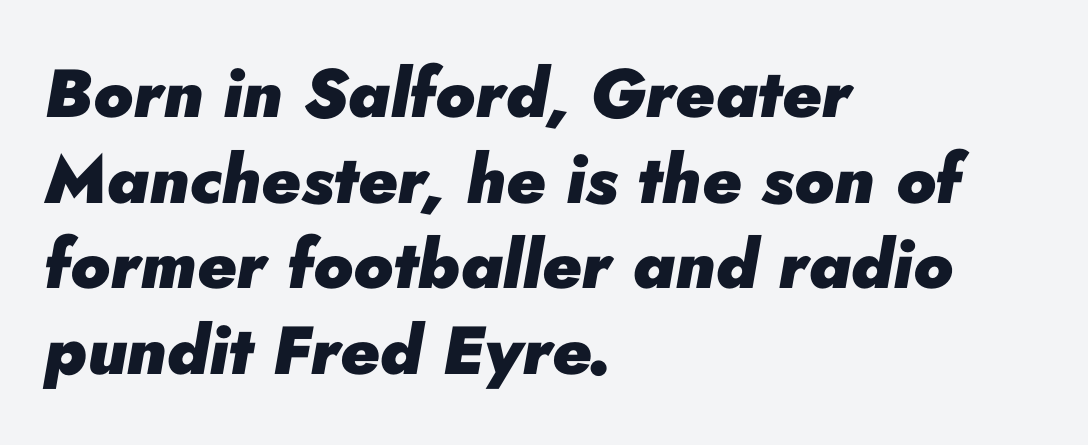
The image shows 68 px heavy type, italic (leaning right); set left-aligned, normal line spacing (1.26x), normal letter spacing, not underlined; low stroke contrast and a small x-height.
